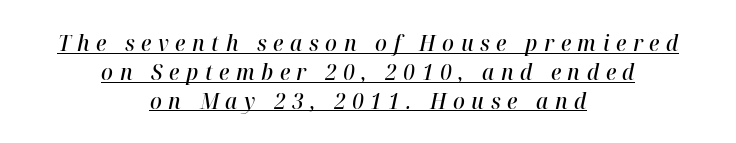
The image shows 22 px text type, italic (leaning right); set centered, normal line spacing (1.31x), unusually wide letter spacing (+0.3 em), underlined.
